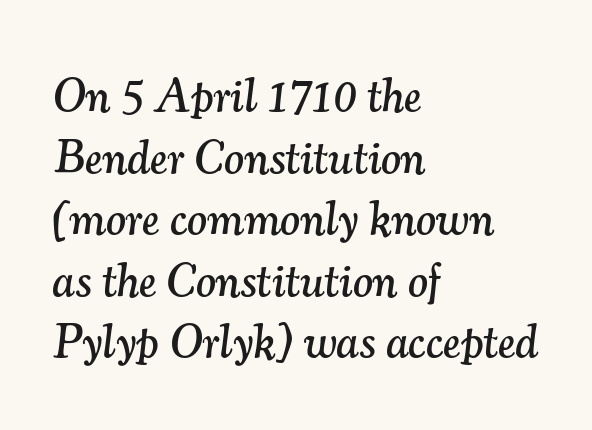
Slanted lettering throughout. Letter spacing: default. Just letters on the line, the space beneath them empty. Summary of vertical rhythm: regular, with standard interline spacing.
